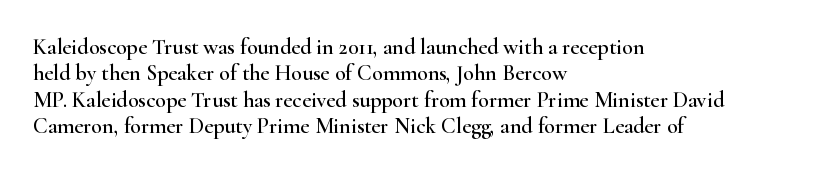
{"italic": "no", "underline": "no", "align": "left", "line_spacing_ratio": 1.2, "letter_spacing": "normal", "letter_spacing_em": 0.0, "glyph_px": 22}
